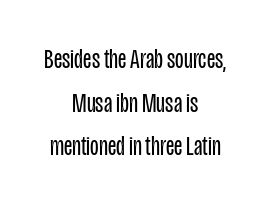
The image shows 28 px regular-weight, condensed sans-serif type, upright; set centered, normal line spacing (1.56x), normal letter spacing, not underlined; low stroke contrast and a large x-height.
